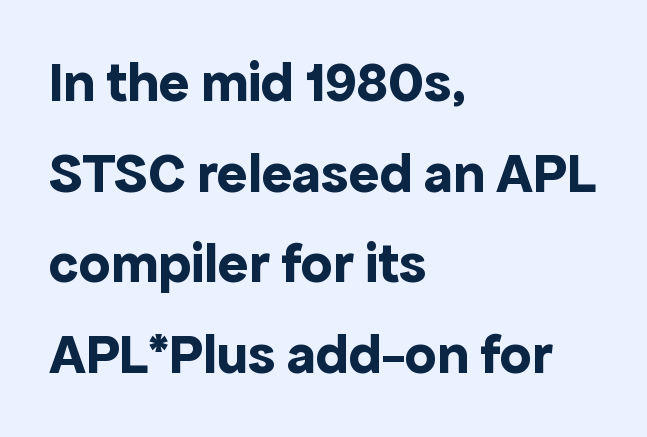
Q: Is the text bold? A: Yes.
Q: Is the text italic (slanted)? A: No, it is upright.
Q: Is the typeface a serif or a sans-serif typeface? A: Sans-serif.
Q: Is the text underlined? A: No.
Q: How is the paragraph aligned? A: Left-aligned.
Q: Is the spacing between letters normal or unusually wide? A: Normal.
Q: Is the spacing between lines tight, normal or loose? A: Normal.
Q: Width (condensed, normal, or wide)? A: Normal.
Q: x-height? A: Medium.
Q: Monospaced? A: No.
